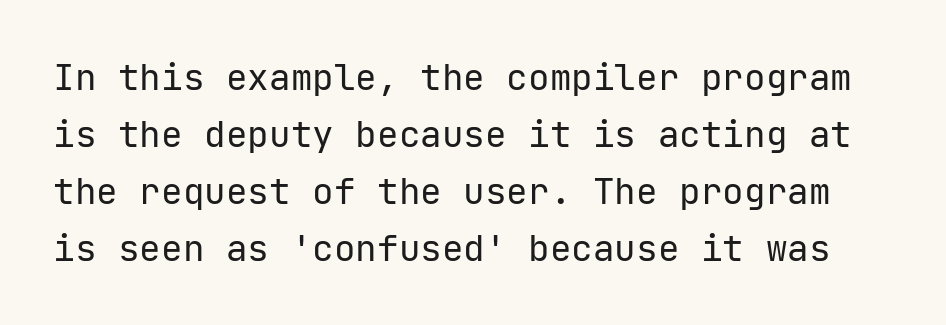
{"serif": "no", "italic": "no", "bold": "no", "weight": "regular", "width": "normal", "stroke_contrast": "low", "x_height": "medium", "underline": "no", "line_spacing": "normal", "line_spacing_ratio": 1.58, "letter_spacing": "normal", "letter_spacing_em": 0.0, "glyph_px": 36}
